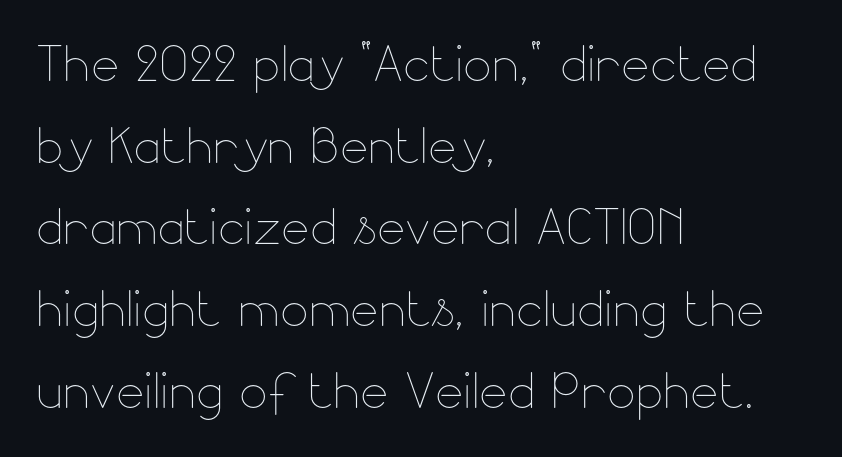
{"italic": "no", "bold": "no", "weight": "thin", "width": "normal", "stroke_contrast": "low", "x_height": "small", "monospaced": "no", "underline": "no", "align": "left", "line_spacing_ratio": 1.22, "letter_spacing": "normal", "letter_spacing_em": 0.0, "glyph_px": 67}
